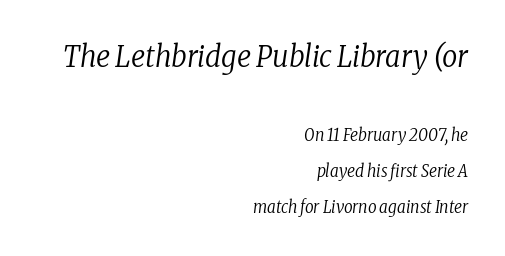
The image shows 30 px regular-weight, condensed serif type, italic (leaning right); set right-aligned, loose line spacing (2.11x), normal letter spacing, not underlined; the first (top) block is 1.76x larger; low stroke contrast and a medium x-height.
